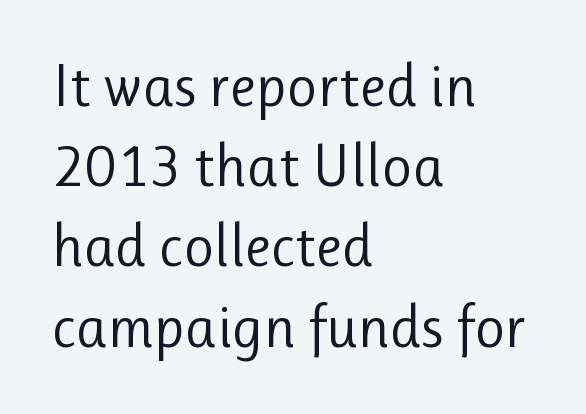
The image shows 59 px regular-weight sans-serif type, upright; set left-aligned, normal line spacing (1.36x), normal letter spacing, not underlined; low stroke contrast and a medium x-height.
